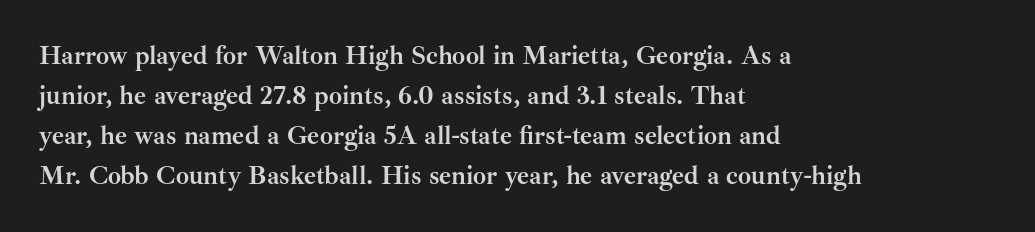
Q: Is the text bold? A: Yes.
Q: Is the text italic (slanted)? A: No, it is upright.
Q: Is the text underlined? A: No.
Q: How is the paragraph aligned? A: Left-aligned.
Q: Is the spacing between letters normal or unusually wide? A: Normal.
Q: Is the spacing between lines tight, normal or loose? A: Normal.
